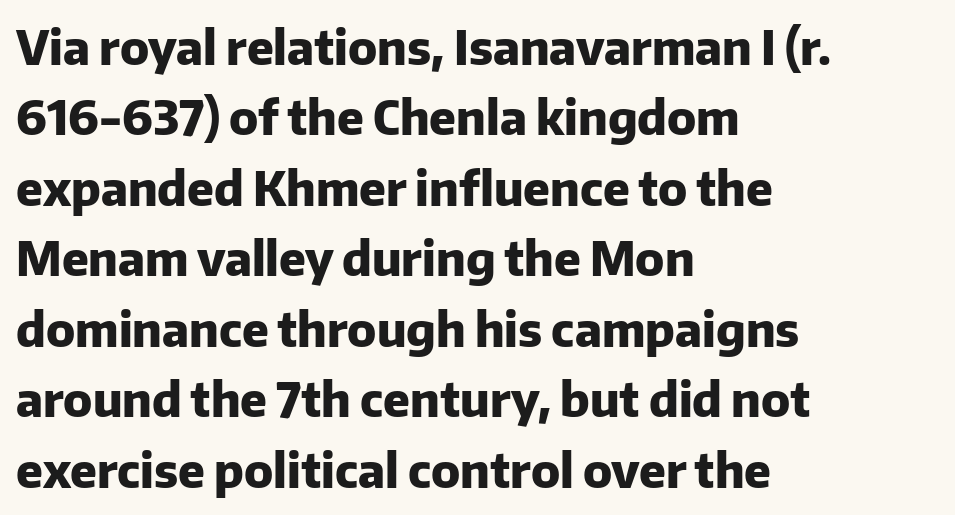
Q: Is the text bold? A: Yes.
Q: Is the text italic (slanted)? A: No, it is upright.
Q: Is the typeface a serif or a sans-serif typeface? A: Sans-serif.
Q: Is the text underlined? A: No.
Q: How is the paragraph aligned? A: Left-aligned.
Q: Is the spacing between letters normal or unusually wide? A: Normal.
Q: Is the spacing between lines tight, normal or loose? A: Normal.
Q: Width (condensed, normal, or wide)? A: Normal.
Q: Stroke contrast? A: Low.
Q: x-height? A: Medium.
Q: Monospaced? A: No.
